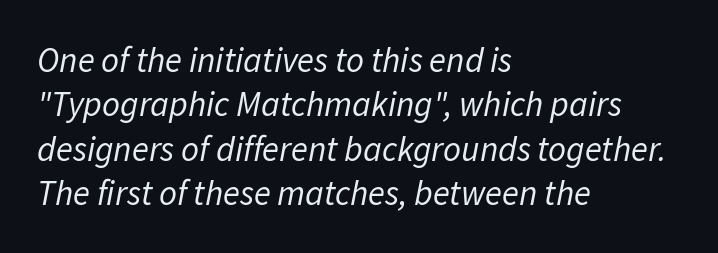
{"italic": "yes", "lean": "right", "slant_degrees": 11, "bold": "no", "weight": "regular", "width": "normal", "stroke_contrast": "low", "x_height": "medium", "monospaced": "no", "underline": "no", "align": "left", "line_spacing": "normal", "line_spacing_ratio": 1.27, "letter_spacing": "normal", "letter_spacing_em": 0.0, "glyph_px": 35}
